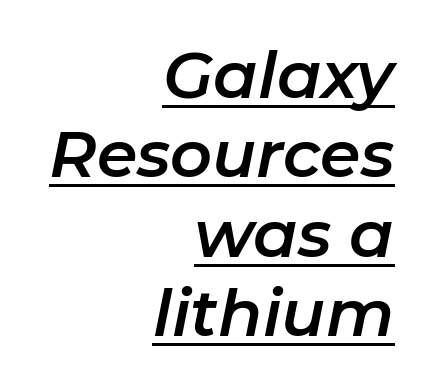
Does the lettering tilt? It does — this is italic. Decoration check: the copy is underlined. Proportional: the letters do not fall into vertical columns. What stands out about the letter spacing? Nothing — it is the standard amount. The paragraph shown leans on its right margin.
